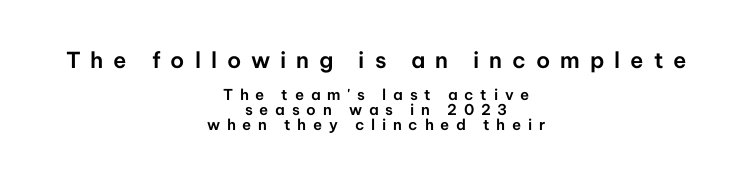
{"italic": "no", "underline": "no", "align": "center", "line_spacing": "tight", "line_spacing_ratio": 0.99, "letter_spacing": "wide", "letter_spacing_em": 0.45, "larger_block": "first", "size_ratio": 1.47, "glyph_px": 22}
